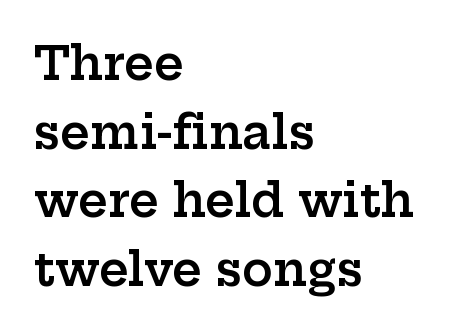
{"serif": "yes", "italic": "no", "bold": "semi", "weight": "semibold", "width": "wide", "stroke_contrast": "low", "x_height": "medium", "monospaced": "no", "underline": "no", "align": "left", "line_spacing": "normal", "line_spacing_ratio": 1.49, "letter_spacing": "normal", "letter_spacing_em": 0.0, "glyph_px": 46}
